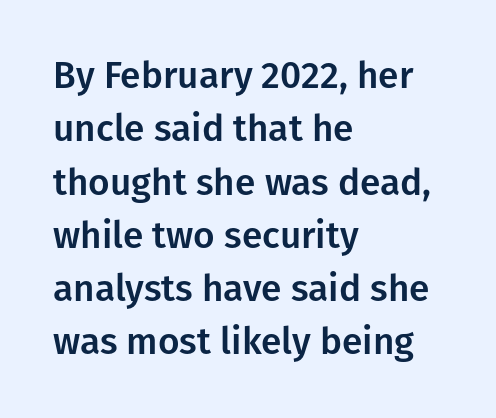
How are the letters spaced? Ordinarily, with no added tracking. The typesetter chose a ragged-right arrangement here. The area under the type is left untouched. This sample uses a sans-serif face. Varying glyph widths throughout — classic text-font behaviour.
